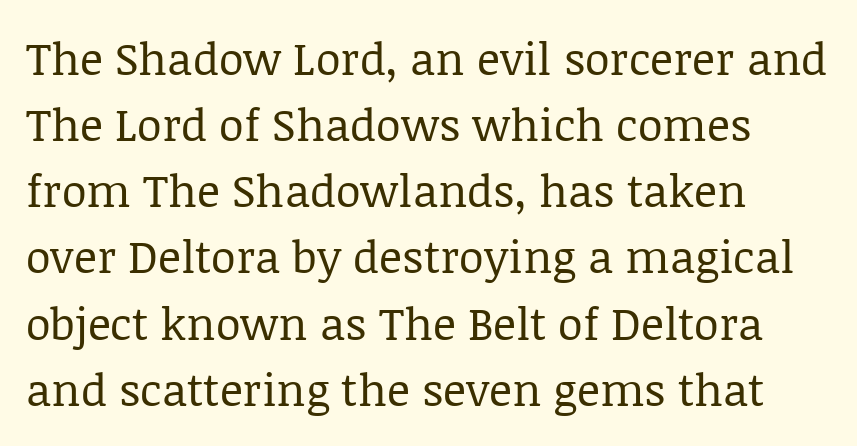
{"serif": "yes", "italic": "no", "bold": "no", "weight": "regular", "width": "normal", "stroke_contrast": "low", "x_height": "large", "monospaced": "no", "underline": "no", "align": "left", "line_spacing": "normal", "line_spacing_ratio": 1.47, "letter_spacing": "normal", "letter_spacing_em": 0.0, "glyph_px": 45}
